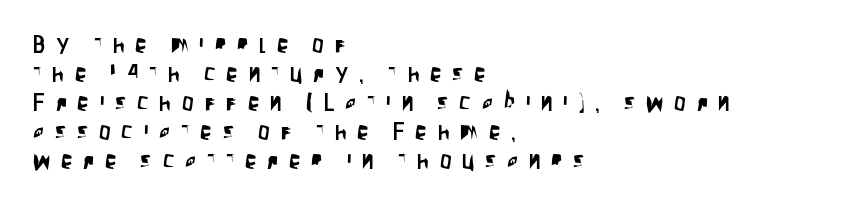
Q: Is the text italic (slanted)? A: No, it is upright.
Q: Is the text underlined? A: No.
Q: How is the paragraph aligned? A: Left-aligned.
Q: Is the spacing between letters normal or unusually wide? A: Unusually wide.
Q: Is the spacing between lines tight, normal or loose? A: Normal.
